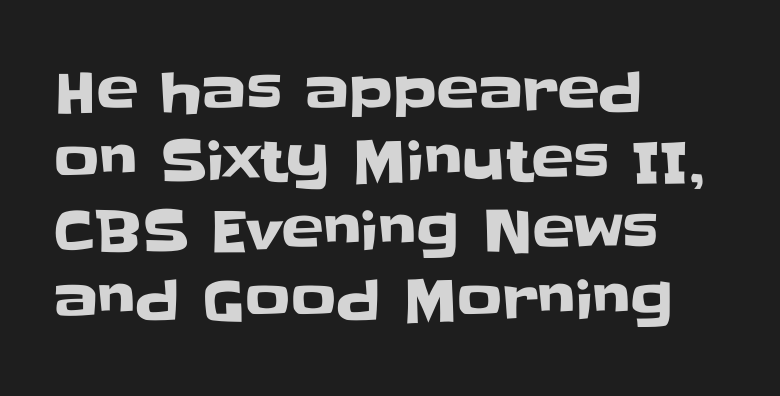
Short and long lines alike share a common starting point at left. Ordinary non-slanted type is in use. I'd call this a sans setting — the letters go barefoot. The face used here is proportionally spaced, like ordinary book or web type. Only glyphs here, with clear space below each row.
